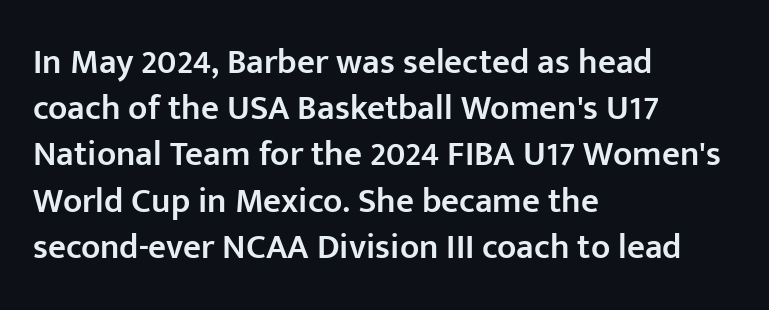
Vertical strokes here are truly vertical. Vertical spacing — default. The glyphs in this specimen are sans serif. The letterforms sit shoulder to shoulder at normal distance.
